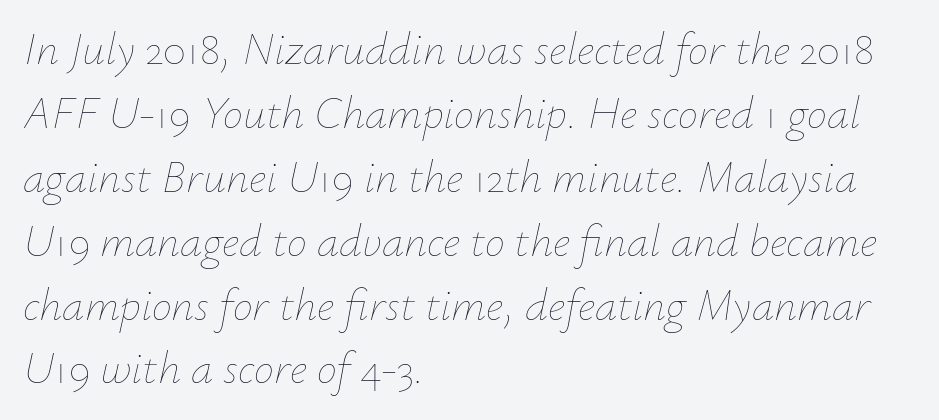
The image shows 45 px thin type, italic (leaning right); set left-aligned, normal line spacing (1.42x), normal letter spacing, not underlined; low stroke contrast and a small x-height.
